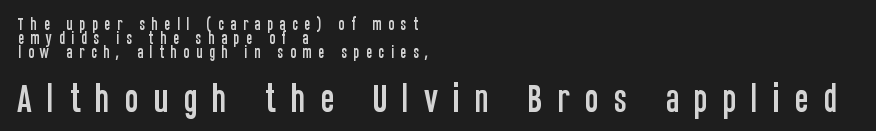
The image shows 32 px condensed sans-serif type, upright; set left-aligned, tight line spacing (0.99x), unusually wide letter spacing (+0.45 em), not underlined; the second (bottom) block is 2.29x larger; low stroke contrast and a large x-height.
